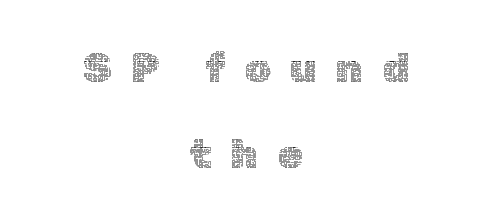
The rendering uses natural spacing where letterforms have individual widths. Plain, unruled lines of type. On a weight scale, this lands at 450 or below. Rows of type keep a wide berth in the vertical direction. It's the straight-up-and-down kind of type.
